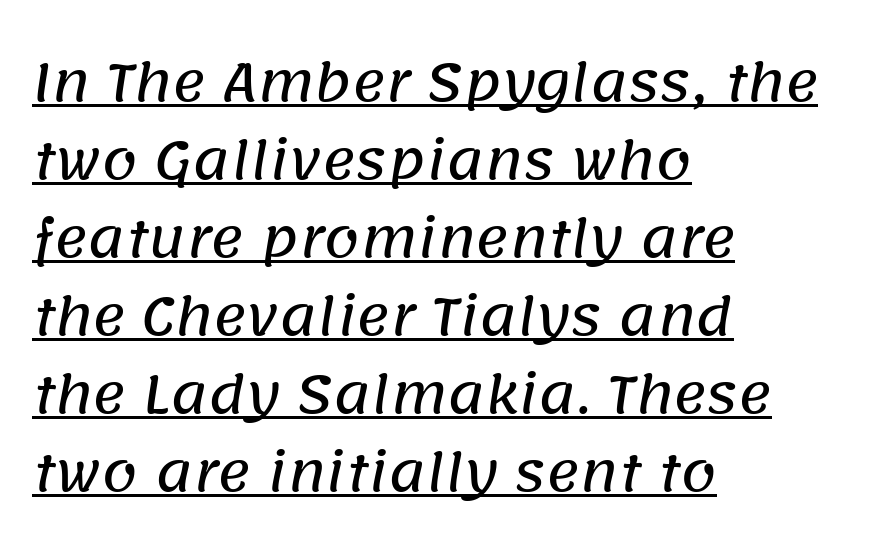
The image shows 51 px sans-serif type; set left-aligned, normal line spacing (1.53x), normal letter spacing, underlined; low stroke contrast and a large x-height.
